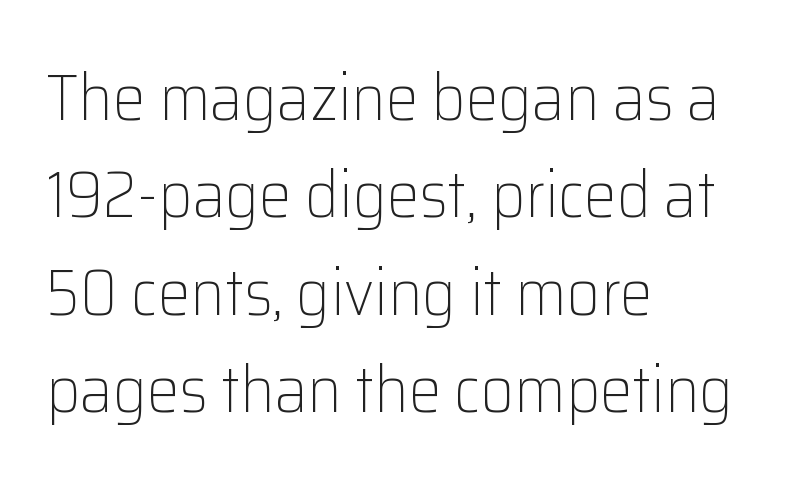
{"serif": "no", "italic": "no", "bold": "no", "weight": "light", "width": "normal", "stroke_contrast": "low", "x_height": "medium", "monospaced": "no", "underline": "no", "align": "left", "line_spacing": "normal", "line_spacing_ratio": 1.5, "letter_spacing": "normal", "letter_spacing_em": 0.0, "glyph_px": 65}
